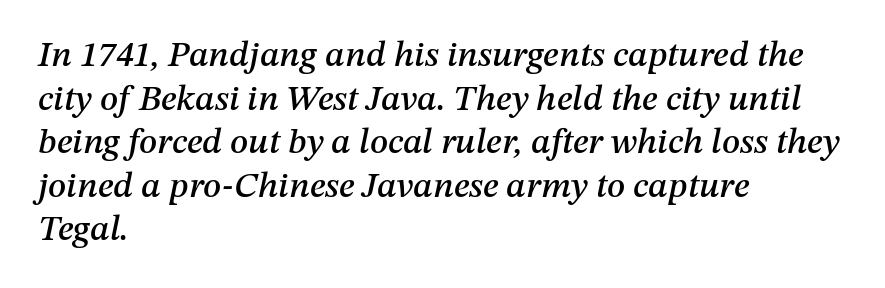
{"italic": "yes", "lean": "right", "slant_degrees": 12, "width": "normal", "stroke_contrast": "medium", "x_height": "medium", "monospaced": "no", "underline": "no", "align": "left", "line_spacing_ratio": 1.21, "letter_spacing": "normal", "letter_spacing_em": 0.0, "glyph_px": 36}
